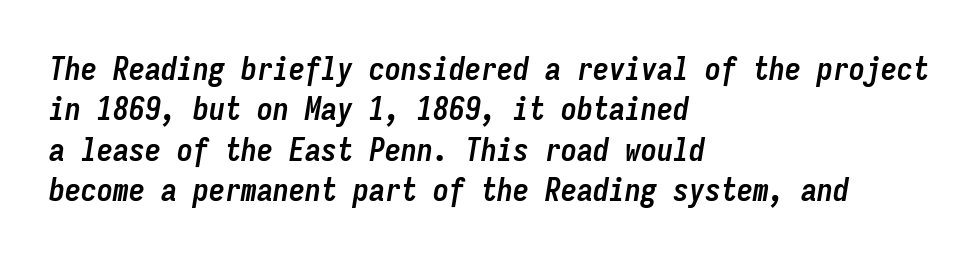
The image shows 32 px semibold, condensed type, italic (leaning right), monospaced; set left-aligned, normal line spacing (1.26x), normal letter spacing, not underlined; low stroke contrast and a medium x-height.
